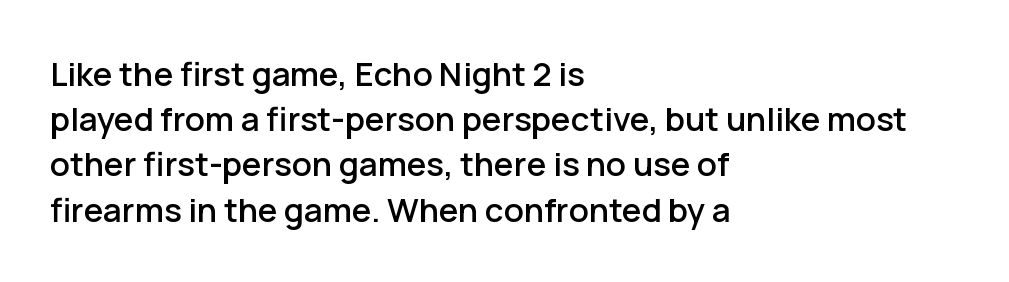
The image shows 33 px sans-serif type, upright; set left-aligned, normal line spacing (1.37x), normal letter spacing, not underlined; low stroke contrast and a medium x-height.
